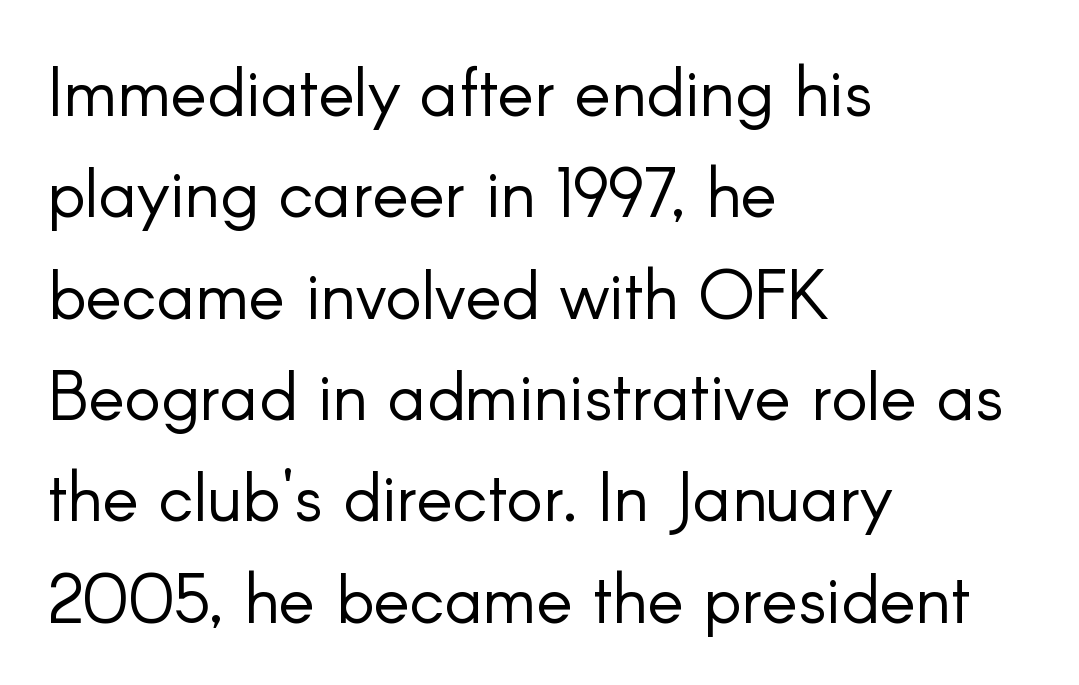
Q: Is the text bold? A: No.
Q: Is the text italic (slanted)? A: No, it is upright.
Q: Is the typeface a serif or a sans-serif typeface? A: Sans-serif.
Q: Is the text underlined? A: No.
Q: How is the paragraph aligned? A: Left-aligned.
Q: Is the spacing between letters normal or unusually wide? A: Normal.
Q: Is the spacing between lines tight, normal or loose? A: Normal.
Q: Width (condensed, normal, or wide)? A: Normal.
Q: Stroke contrast? A: Low.
Q: x-height? A: Small.
Q: Monospaced? A: No.
